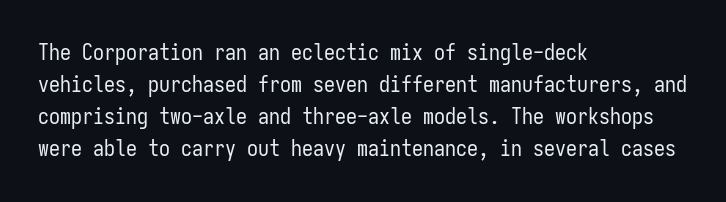
{"italic": "no", "bold": "no", "underline": "no", "align": "left", "line_spacing": "normal", "line_spacing_ratio": 1.46, "letter_spacing": "normal", "letter_spacing_em": 0.0, "glyph_px": 22}
